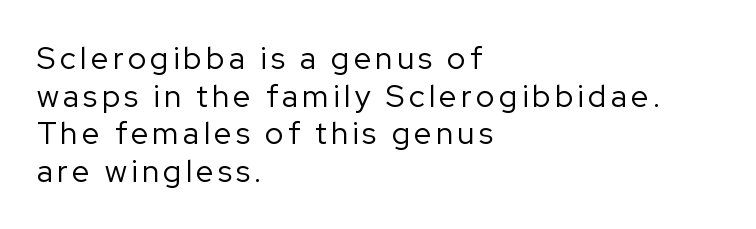
Q: Is the text bold? A: No.
Q: Is the text italic (slanted)? A: No, it is upright.
Q: Is the typeface a serif or a sans-serif typeface? A: Sans-serif.
Q: Is the text underlined? A: No.
Q: How is the paragraph aligned? A: Left-aligned.
Q: Width (condensed, normal, or wide)? A: Normal.
Q: Stroke contrast? A: Low.
Q: x-height? A: Medium.
Q: Monospaced? A: No.
